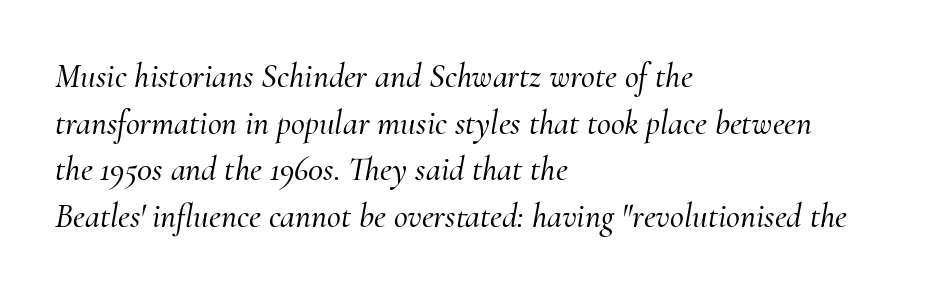
Q: Is the text italic (slanted)? A: Yes, it leans right by about 10 degrees.
Q: Is the typeface a serif or a sans-serif typeface? A: Serif.
Q: Is the text underlined? A: No.
Q: How is the paragraph aligned? A: Left-aligned.
Q: Is the spacing between letters normal or unusually wide? A: Normal.
Q: Is the spacing between lines tight, normal or loose? A: Normal.
Q: Width (condensed, normal, or wide)? A: Normal.
Q: Stroke contrast? A: Medium.
Q: x-height? A: Small.
Q: Monospaced? A: No.
